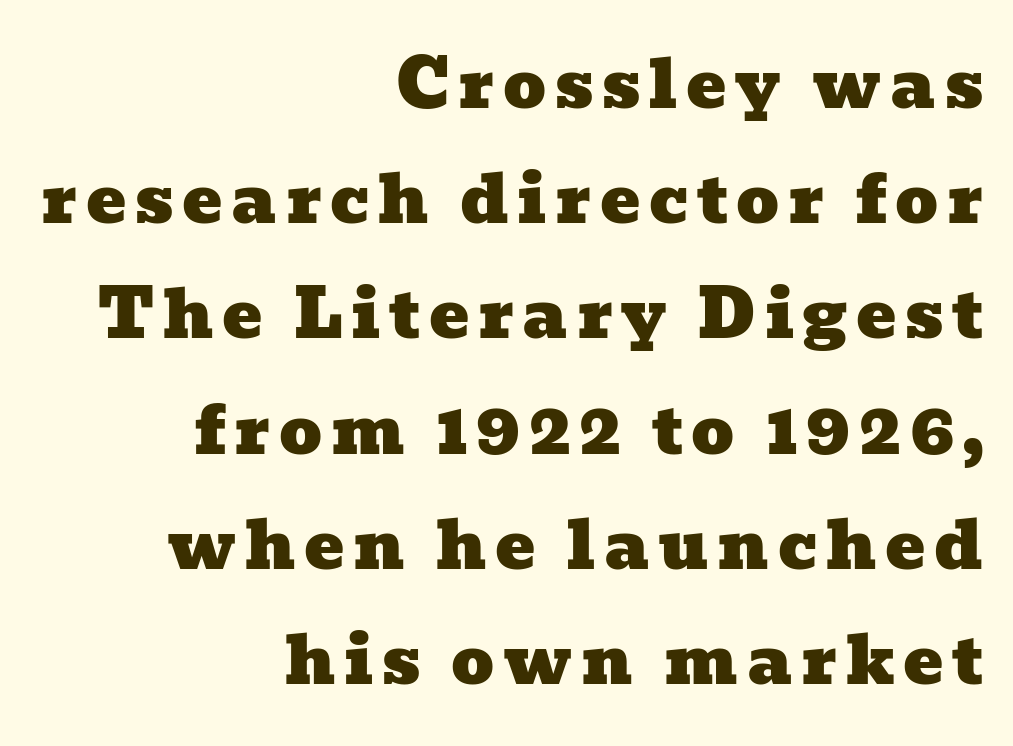
{"serif": "yes", "width": "wide", "stroke_contrast": "low", "x_height": "medium", "monospaced": "no", "underline": "no", "align": "right", "line_spacing_ratio": 1.72, "glyph_px": 67}
